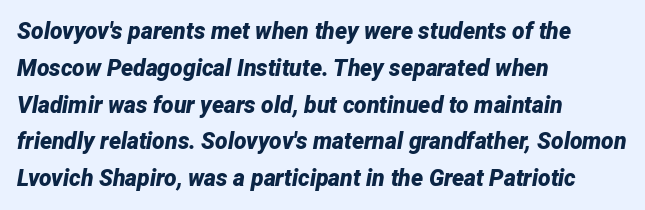
Q: Is the text bold? A: Yes.
Q: Is the text italic (slanted)? A: Yes, it leans right by about 12 degrees.
Q: Is the text underlined? A: No.
Q: How is the paragraph aligned? A: Left-aligned.
Q: Is the spacing between letters normal or unusually wide? A: Normal.
Q: Is the spacing between lines tight, normal or loose? A: Normal.
